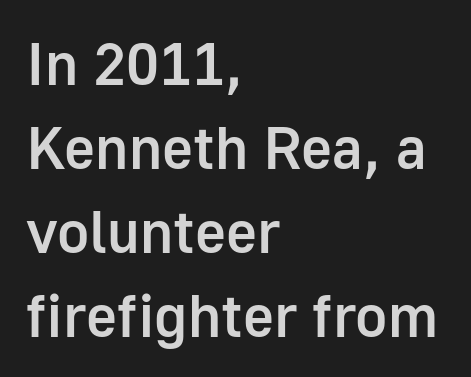
Rows of type keep a routine distance in the vertical direction. A roman cut, with each character standing at attention. There is no visible air inserted between adjacent glyphs. Classification — sans serif. You could not count columns in this text — the font is proportionally spaced.
